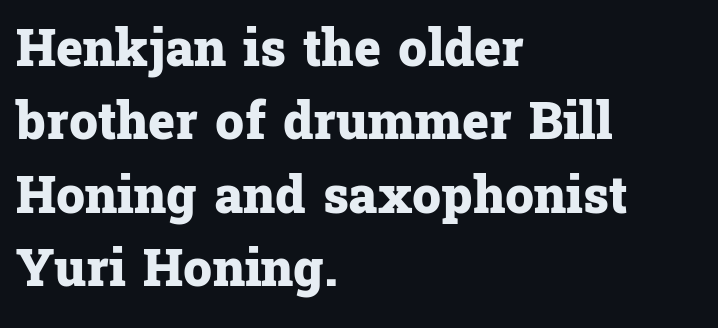
The specimen reads as upright at a glance. The line-height multiplier appears to be the usual default. Here the designer chose a conventional face with non-uniform glyph widths. Notice how the passage keeps a crisp vertical edge on the left only. The designer went with a serif here, giving each stem small feet. The glyphs are unaccompanied by any horizontal stroke below them.
